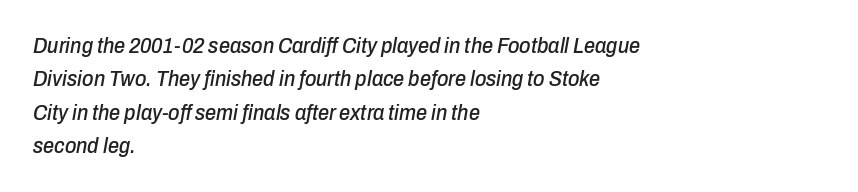
In CSS terms this would be text-align: left. Every character sits at an angle, as italics do. Between one letter and the next there's only the usual sliver of space. Compared with typical paragraphs, the rows here are spaced about the same.
